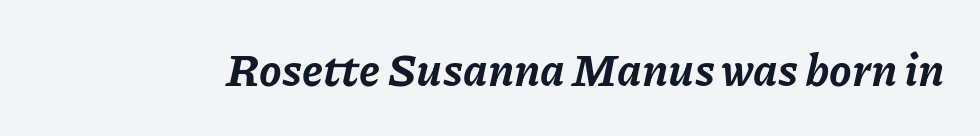
Q: Is the text bold? A: Yes.
Q: Is the text italic (slanted)? A: Yes, it leans right by about 11 degrees.
Q: Is the text underlined? A: No.
Q: Is the spacing between letters normal or unusually wide? A: Normal.
Q: Width (condensed, normal, or wide)? A: Normal.
Q: Stroke contrast? A: Low.
Q: x-height? A: Medium.
Q: Monospaced? A: No.
